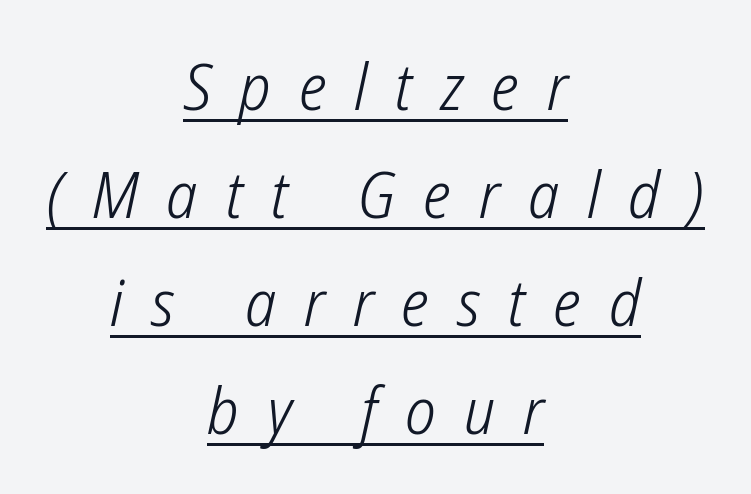
Q: Is the text bold? A: No.
Q: Is the typeface a serif or a sans-serif typeface? A: Sans-serif.
Q: Is the text underlined? A: Yes.
Q: How is the paragraph aligned? A: Centered.
Q: Is the spacing between letters normal or unusually wide? A: Unusually wide.
Q: Is the spacing between lines tight, normal or loose? A: Normal.
Q: Width (condensed, normal, or wide)? A: Condensed.
Q: Stroke contrast? A: Low.
Q: x-height? A: Medium.
Q: Monospaced? A: No.
